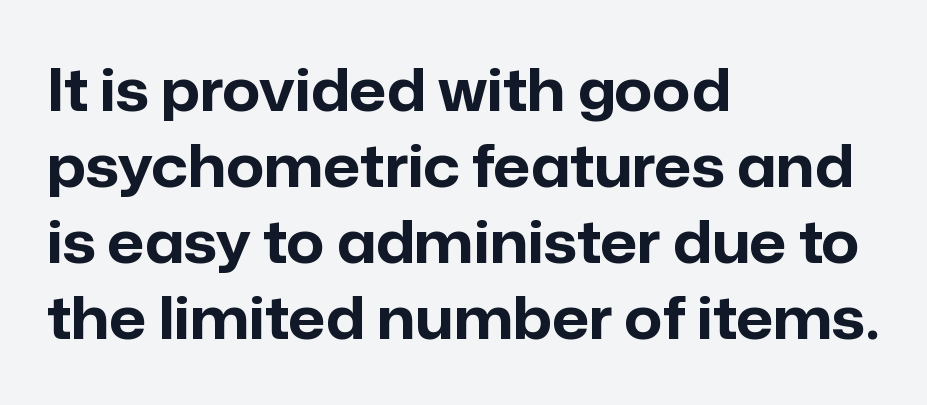
{"serif": "no", "italic": "no", "bold": "yes", "weight": "bold", "width": "normal", "stroke_contrast": "low", "x_height": "medium", "monospaced": "no", "underline": "no", "align": "left", "line_spacing": "normal", "line_spacing_ratio": 1.31, "letter_spacing": "normal", "letter_spacing_em": 0.0, "glyph_px": 58}
